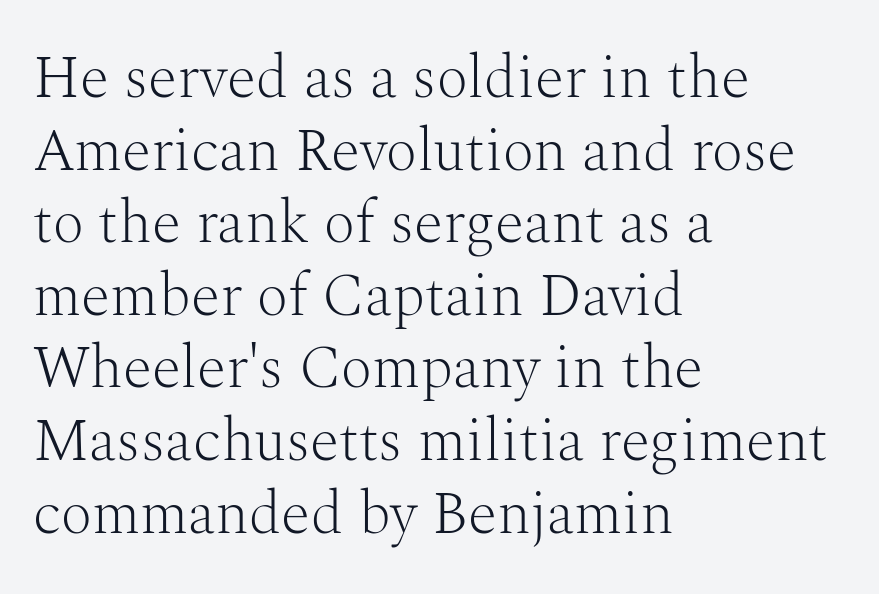
Q: Is the text bold? A: No.
Q: Is the text italic (slanted)? A: No, it is upright.
Q: Is the typeface a serif or a sans-serif typeface? A: Serif.
Q: Is the text underlined? A: No.
Q: How is the paragraph aligned? A: Left-aligned.
Q: Is the spacing between letters normal or unusually wide? A: Normal.
Q: Width (condensed, normal, or wide)? A: Normal.
Q: Stroke contrast? A: Medium.
Q: x-height? A: Medium.
Q: Monospaced? A: No.
